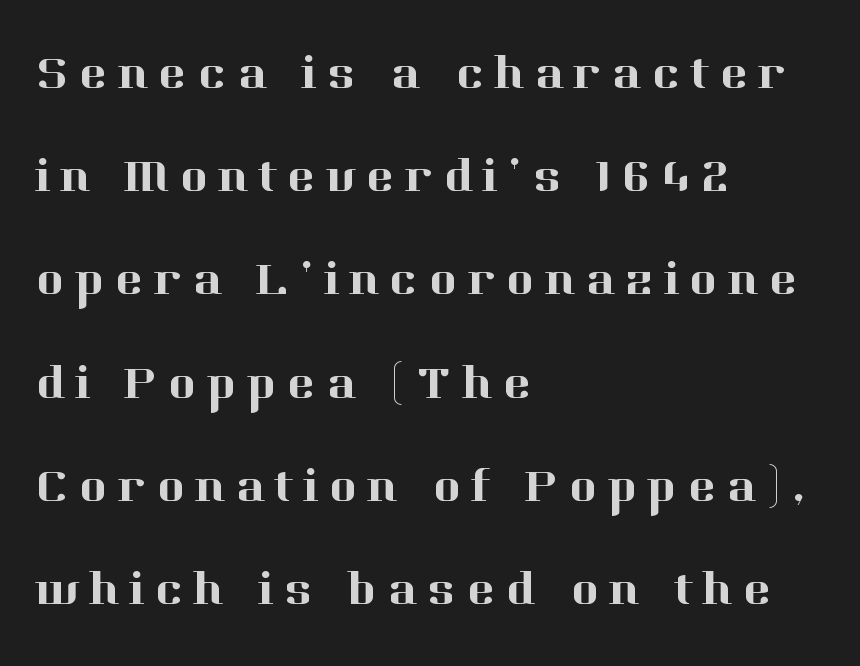
Each letter keeps its own natural width here, so spacing adapts to shape. If you drew a ruler down the left edge, every line would touch it. Tracking here is generous; glyphs stand well apart from one another. Each row of text sits above clean, open space.
